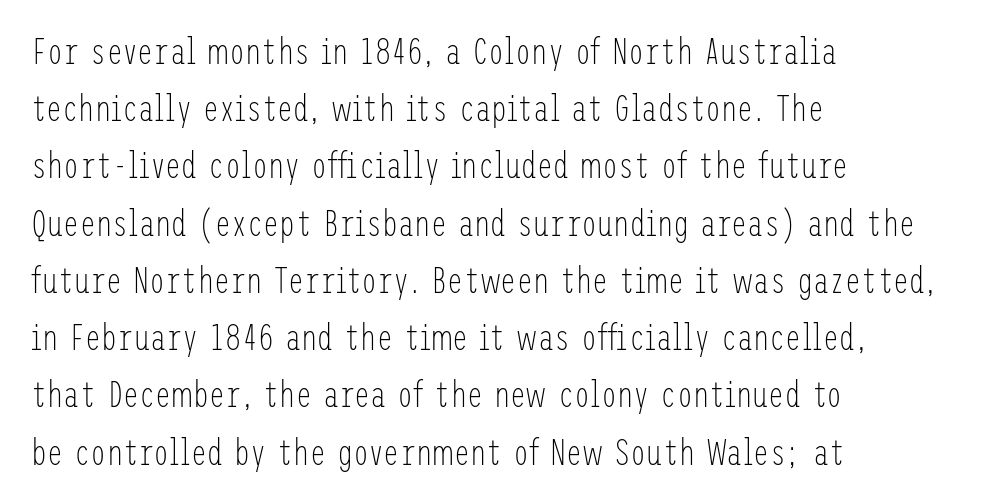
Q: Is the text bold? A: No.
Q: Is the text italic (slanted)? A: No, it is upright.
Q: Is the typeface a serif or a sans-serif typeface? A: Sans-serif.
Q: Is the text underlined? A: No.
Q: How is the paragraph aligned? A: Left-aligned.
Q: Is the spacing between letters normal or unusually wide? A: Normal.
Q: Is the spacing between lines tight, normal or loose? A: Normal.
Q: Width (condensed, normal, or wide)? A: Condensed.
Q: Stroke contrast? A: Low.
Q: x-height? A: Medium.
